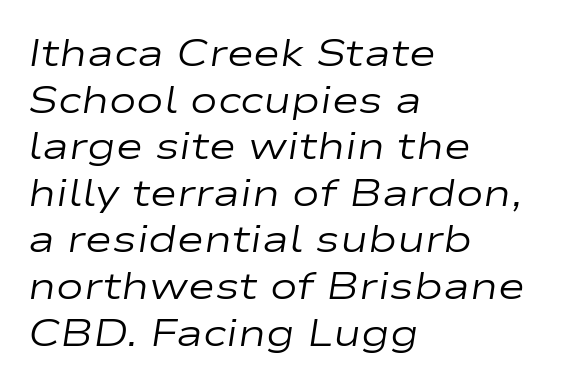
Q: Is the text bold? A: No.
Q: Is the text italic (slanted)? A: Yes, it leans right by about 9 degrees.
Q: Is the text underlined? A: No.
Q: How is the paragraph aligned? A: Left-aligned.
Q: Is the spacing between letters normal or unusually wide? A: Normal.
Q: Is the spacing between lines tight, normal or loose? A: Normal.
Q: Width (condensed, normal, or wide)? A: Wide.
Q: Stroke contrast? A: Low.
Q: x-height? A: Medium.
Q: Monospaced? A: No.
